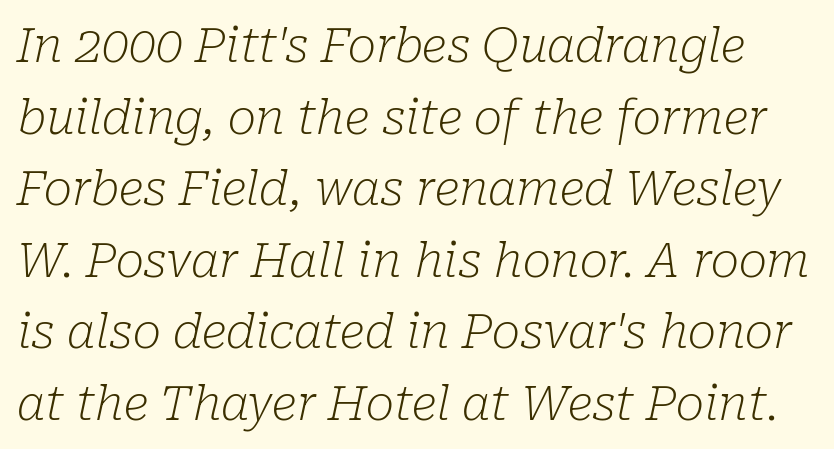
Q: Is the text bold? A: No.
Q: Is the text italic (slanted)? A: Yes, it leans right by about 10 degrees.
Q: Is the typeface a serif or a sans-serif typeface? A: Serif.
Q: Is the text underlined? A: No.
Q: Is the spacing between letters normal or unusually wide? A: Normal.
Q: Is the spacing between lines tight, normal or loose? A: Normal.
Q: Width (condensed, normal, or wide)? A: Normal.
Q: Stroke contrast? A: Low.
Q: x-height? A: Medium.
Q: Monospaced? A: No.
